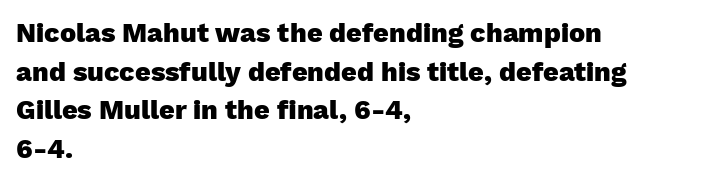
The glyphs are unaccompanied by any horizontal stroke below them. Alignment: flush left. Its strokes are broad and dark, the hallmark of bold type. Designer's note — italics off, roman on.
